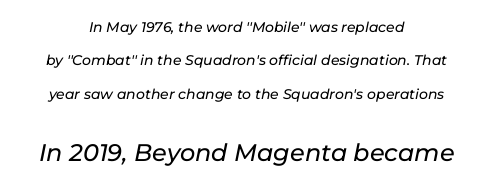
The image shows 24 px text type, italic (leaning right); set centered, loose line spacing (2.38x), normal letter spacing, not underlined; the second (bottom) block is 1.71x larger.
